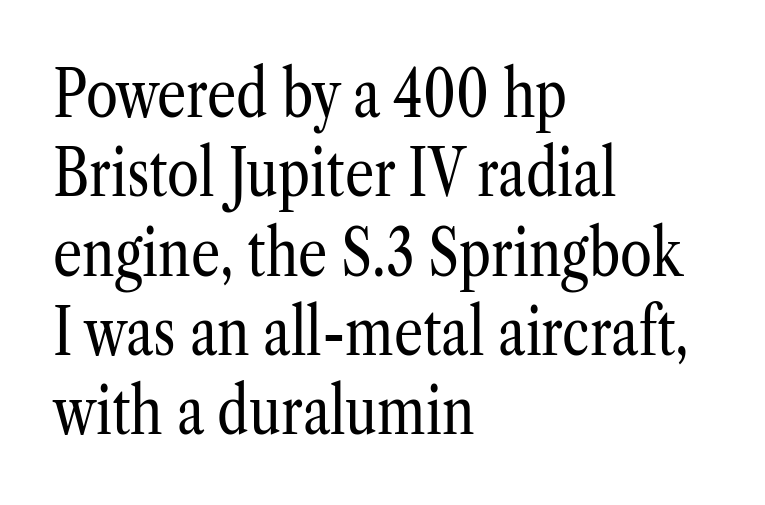
{"serif": "yes", "italic": "no", "bold": "no", "weight": "regular", "width": "condensed", "stroke_contrast": "low", "x_height": "medium", "monospaced": "no", "underline": "no", "align": "left", "line_spacing_ratio": 1.22, "letter_spacing": "normal", "letter_spacing_em": 0.0, "glyph_px": 65}
